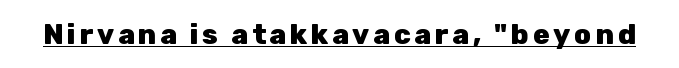
{"serif": "no", "italic": "no", "bold": "yes", "weight": "heavy", "width": "normal", "stroke_contrast": "low", "x_height": "medium", "monospaced": "no", "underline": "yes", "glyph_px": 28}
